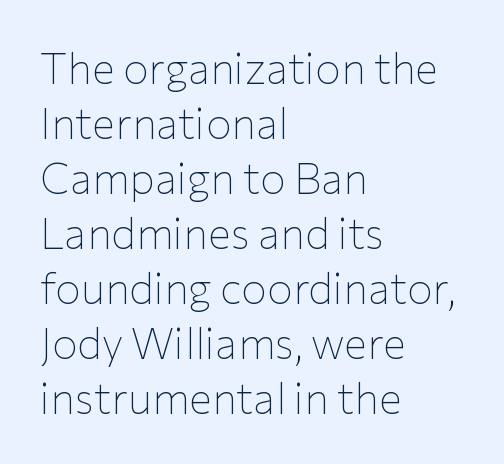
Q: Is the text bold? A: No.
Q: Is the text italic (slanted)? A: No, it is upright.
Q: Is the typeface a serif or a sans-serif typeface? A: Sans-serif.
Q: Is the text underlined? A: No.
Q: How is the paragraph aligned? A: Left-aligned.
Q: Is the spacing between letters normal or unusually wide? A: Normal.
Q: Is the spacing between lines tight, normal or loose? A: Normal.
Q: Width (condensed, normal, or wide)? A: Normal.
Q: Stroke contrast? A: Low.
Q: x-height? A: Medium.
Q: Monospaced? A: No.
